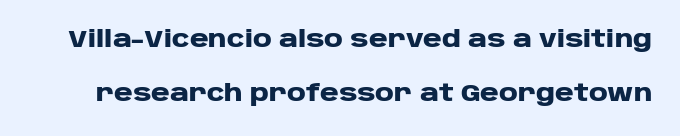
The image shows 23 px bold type, upright; set loose line spacing (2.36x), normal letter spacing, not underlined.
